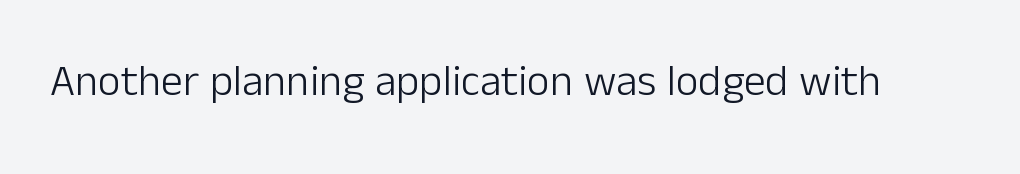
The image shows 44 px light sans-serif type, upright; set normal letter spacing, not underlined; low stroke contrast and a medium x-height.
